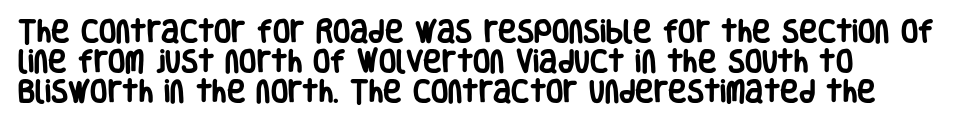
{"italic": "no", "bold": "yes", "underline": "no", "align": "left", "line_spacing_ratio": 1.21, "letter_spacing": "normal", "letter_spacing_em": 0.0, "glyph_px": 25}
